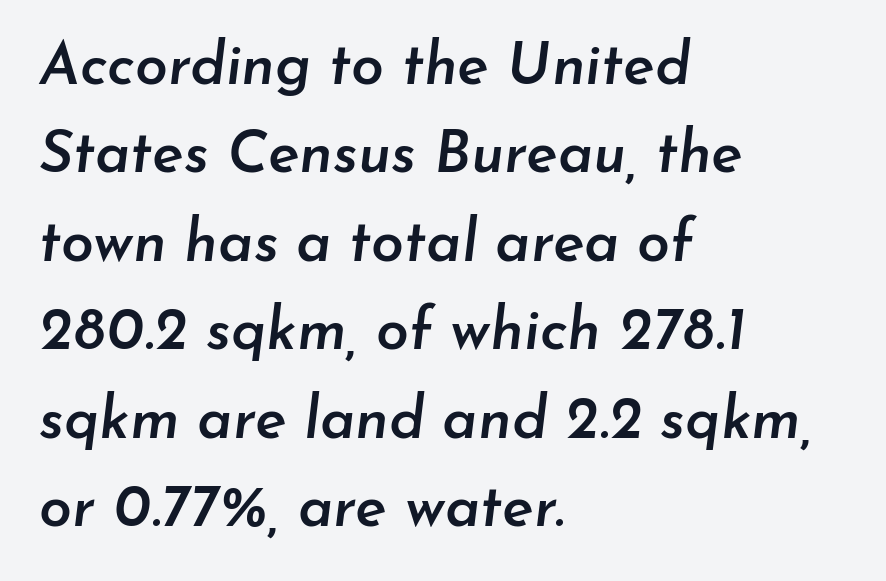
The image shows 59 px semibold type, italic (leaning right); set left-aligned, normal line spacing (1.5x), normal letter spacing, not underlined; low stroke contrast and a small x-height.
